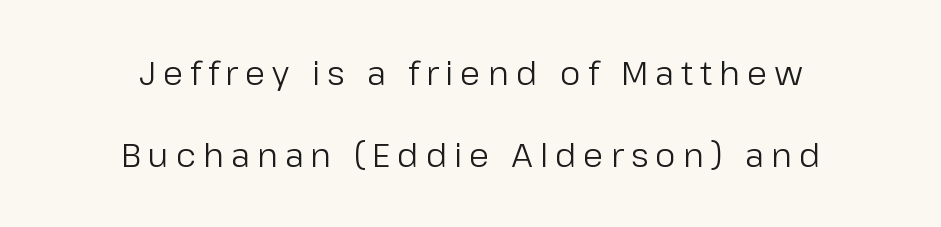
{"serif": "no", "italic": "no", "bold": "no", "weight": "regular", "width": "normal", "stroke_contrast": "low", "x_height": "medium", "monospaced": "no", "underline": "no", "align": "center", "line_spacing": "loose", "line_spacing_ratio": 2.49, "letter_spacing": "wide", "letter_spacing_em": 0.21, "glyph_px": 33}
